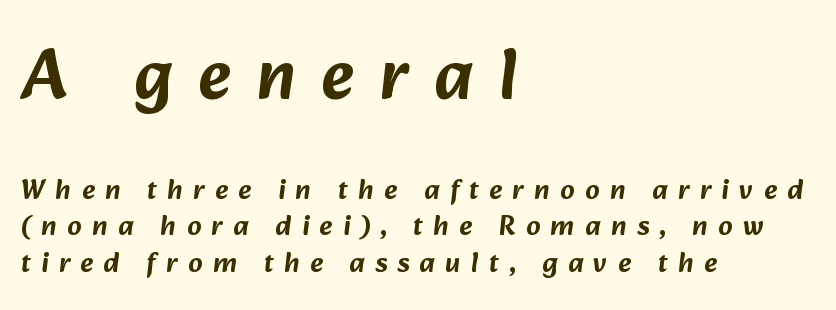
{"serif": "no", "width": "normal", "stroke_contrast": "low", "x_height": "medium", "monospaced": "no", "underline": "no", "align": "left", "line_spacing": "normal", "line_spacing_ratio": 1.3, "letter_spacing": "wide", "letter_spacing_em": 0.37, "larger_block": "first", "size_ratio": 2.5, "glyph_px": 70}
